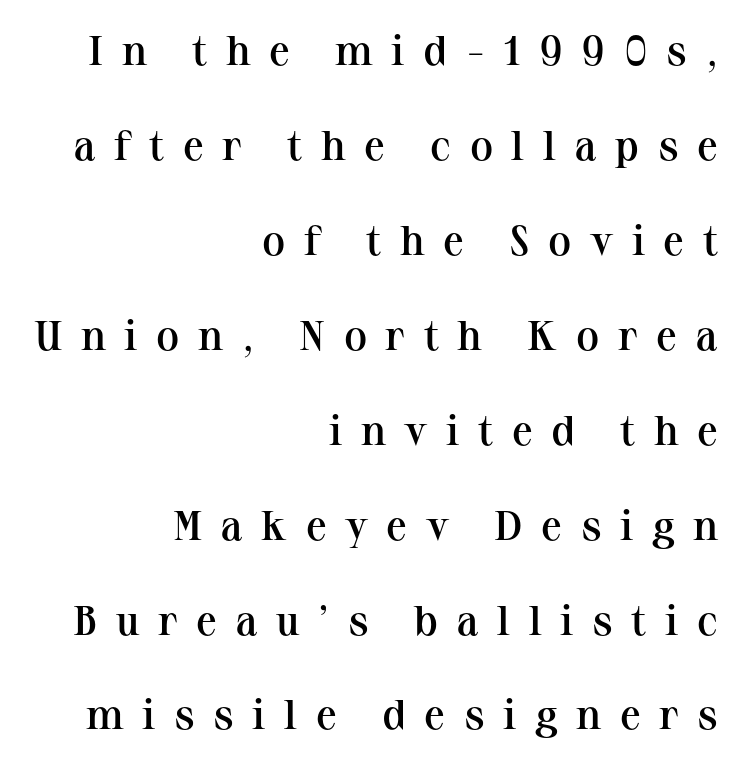
Q: Is the text bold? A: Semi-bold.
Q: Is the text italic (slanted)? A: No, it is upright.
Q: Is the typeface a serif or a sans-serif typeface? A: Serif.
Q: Is the text underlined? A: No.
Q: How is the paragraph aligned? A: Right-aligned.
Q: Is the spacing between letters normal or unusually wide? A: Unusually wide.
Q: Is the spacing between lines tight, normal or loose? A: Loose.
Q: Width (condensed, normal, or wide)? A: Normal.
Q: Stroke contrast? A: Medium.
Q: x-height? A: Medium.
Q: Monospaced? A: No.
